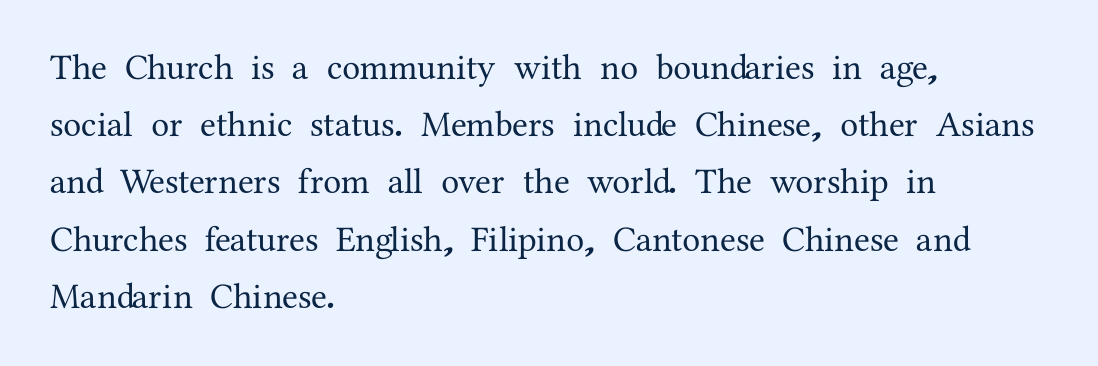
The image shows 36 px serif type, upright; set left-aligned, normal line spacing (1.59x), normal letter spacing, not underlined; medium stroke contrast and a medium x-height.
